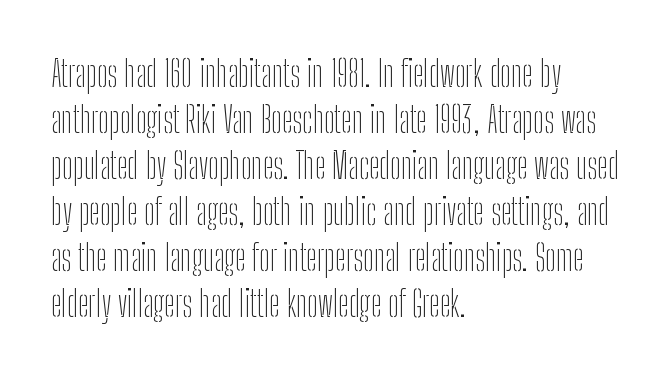
{"serif": "no", "italic": "no", "bold": "no", "weight": "thin", "width": "condensed", "stroke_contrast": "low", "x_height": "medium", "monospaced": "no", "underline": "no", "align": "left", "line_spacing": "normal", "line_spacing_ratio": 1.28, "letter_spacing": "normal", "letter_spacing_em": 0.0, "glyph_px": 36}
